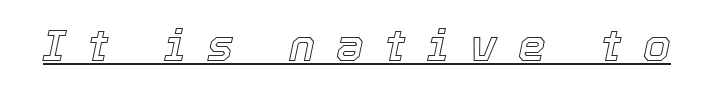
The text carries the slant typical of an italic or oblique font. The letterforms stand isolated, each surrounded by extra space. Looks like regular typesetting: each glyph gets only the width it needs. What decoration does the sample have? An underline.
